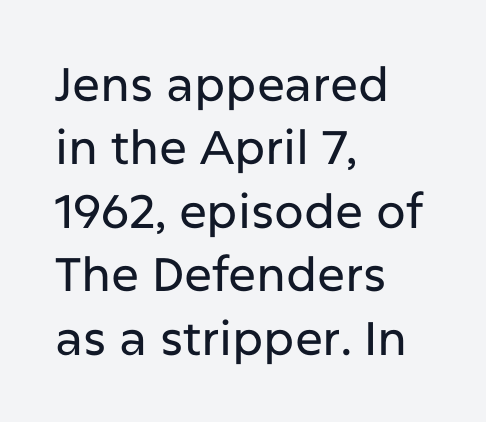
The line-height multiplier appears to be the usual default. Characters remain perfectly vertical along every line. The font family rendered here belongs to the sans-serif group. All the whitespace from short lines collects on the right. Descenders hang freely into open space.
